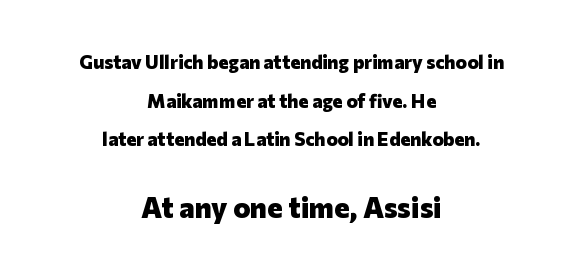
These words are printed bold, with thick strokes throughout. Notice the wide empty band between every row — that's loose leading. Honestly, there is no underline to notice here at all. Is the lower block the larger one? Yes — the lower block carries the bigger type. If you drew a line through each stem, it would be perfectly vertical. Caption: standard tracking, unaltered.
